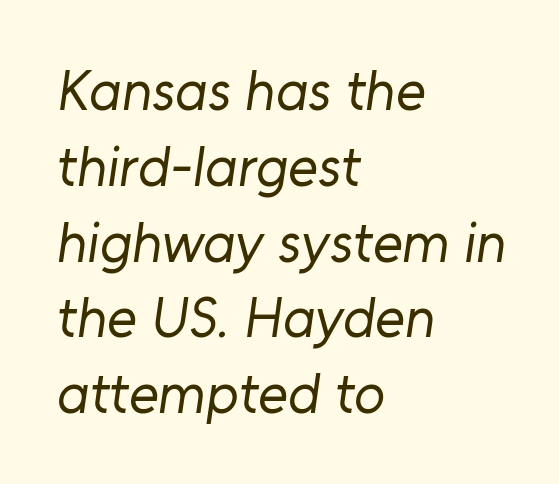
Q: Is the text bold? A: No.
Q: Is the typeface a serif or a sans-serif typeface? A: Sans-serif.
Q: Is the text underlined? A: No.
Q: How is the paragraph aligned? A: Left-aligned.
Q: Is the spacing between letters normal or unusually wide? A: Normal.
Q: Is the spacing between lines tight, normal or loose? A: Normal.
Q: Width (condensed, normal, or wide)? A: Normal.
Q: Stroke contrast? A: Low.
Q: x-height? A: Medium.
Q: Monospaced? A: No.
